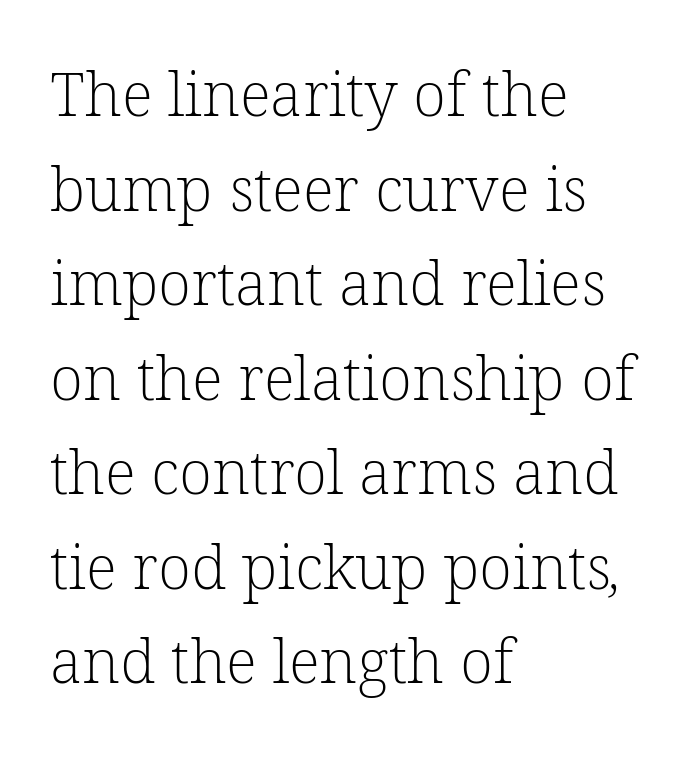
{"serif": "yes", "bold": "no", "weight": "light", "width": "normal", "stroke_contrast": "low", "x_height": "medium", "monospaced": "no", "underline": "no", "align": "left", "line_spacing": "normal", "line_spacing_ratio": 1.55, "letter_spacing": "normal", "letter_spacing_em": 0.0, "glyph_px": 61}
